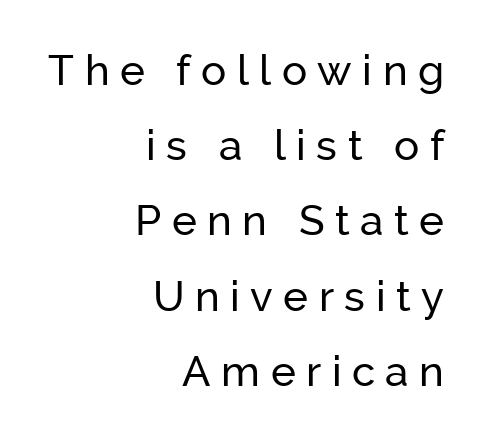
Q: Is the text italic (slanted)? A: No, it is upright.
Q: Is the typeface a serif or a sans-serif typeface? A: Sans-serif.
Q: Is the text underlined? A: No.
Q: How is the paragraph aligned? A: Right-aligned.
Q: Is the spacing between letters normal or unusually wide? A: Unusually wide.
Q: Width (condensed, normal, or wide)? A: Normal.
Q: Stroke contrast? A: Low.
Q: x-height? A: Medium.
Q: Monospaced? A: No.
